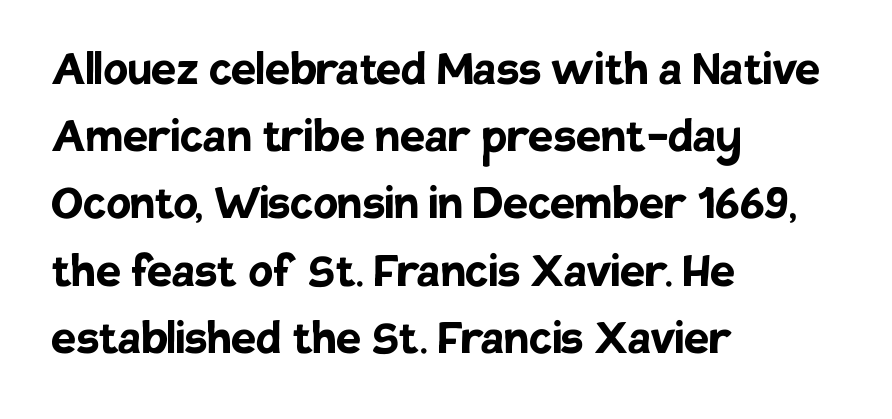
The image shows 56 px semibold sans-serif type, upright; set left-aligned, line spacing 1.2x, normal letter spacing, not underlined; low stroke contrast and a large x-height.
